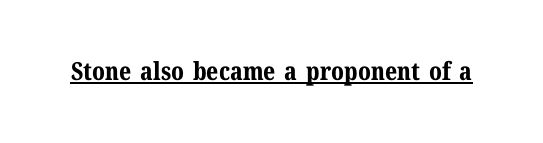
Q: Is the text bold? A: Yes.
Q: Is the text italic (slanted)? A: No, it is upright.
Q: Is the text underlined? A: Yes.
Q: Is the spacing between letters normal or unusually wide? A: Normal.
